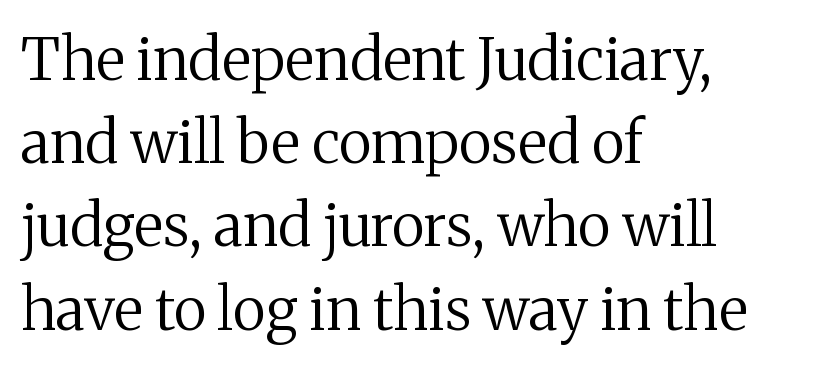
The font family rendered here belongs to the serif group. Standard letterfit; no display-style spreading of the glyphs. Horizontally, the lines are justified to the leading edge only. Vertically, the passage feels balanced, rows spaced as you'd expect.
